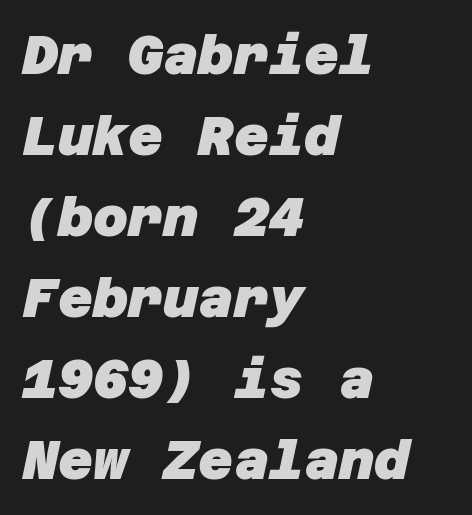
Q: Is the text bold? A: Yes.
Q: Is the typeface a serif or a sans-serif typeface? A: Sans-serif.
Q: Is the text underlined? A: No.
Q: How is the paragraph aligned? A: Left-aligned.
Q: Is the spacing between letters normal or unusually wide? A: Normal.
Q: Is the spacing between lines tight, normal or loose? A: Normal.
Q: Width (condensed, normal, or wide)? A: Normal.
Q: Stroke contrast? A: Low.
Q: x-height? A: Large.
